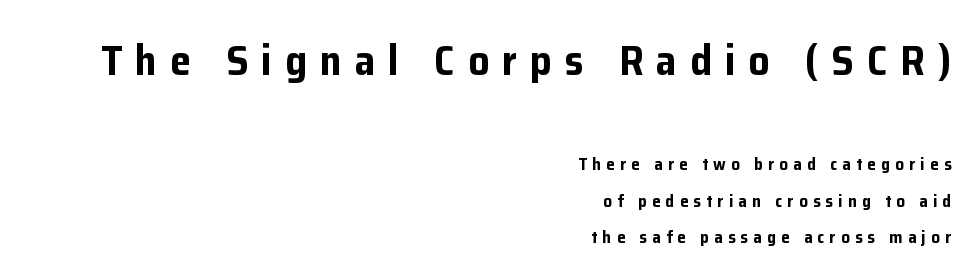
Q: Is the text bold? A: Yes.
Q: Is the text italic (slanted)? A: No, it is upright.
Q: Is the typeface a serif or a sans-serif typeface? A: Sans-serif.
Q: Is the text underlined? A: No.
Q: How is the paragraph aligned? A: Right-aligned.
Q: Is the spacing between letters normal or unusually wide? A: Unusually wide.
Q: Is the spacing between lines tight, normal or loose? A: Loose.
Q: Which block of text is set in a larger size, the first (top) or the second (bottom)? A: The first (top) one.
Q: Width (condensed, normal, or wide)? A: Normal.
Q: Stroke contrast? A: Low.
Q: x-height? A: Medium.
Q: Monospaced? A: No.
